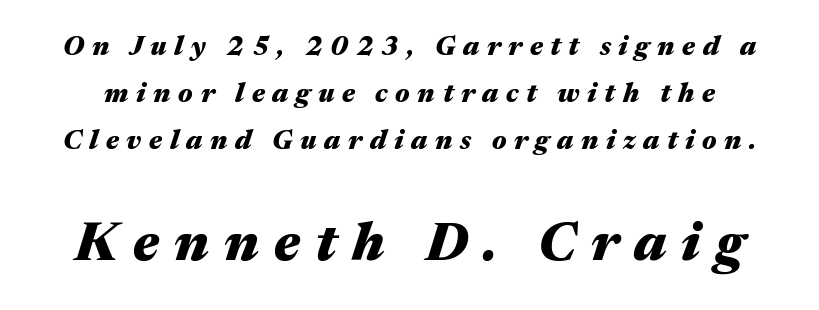
The sample has been set heavy, in full bold. A typesetter would call this heavily tracked-out type. Notice how the stems are inclined rather than vertical — that's the hallmark of italics. The passage shown is not underscored anywhere. Small over large — that's the arrangement of the two blocks here. You could not count columns in this text — the font is proportionally spaced.
